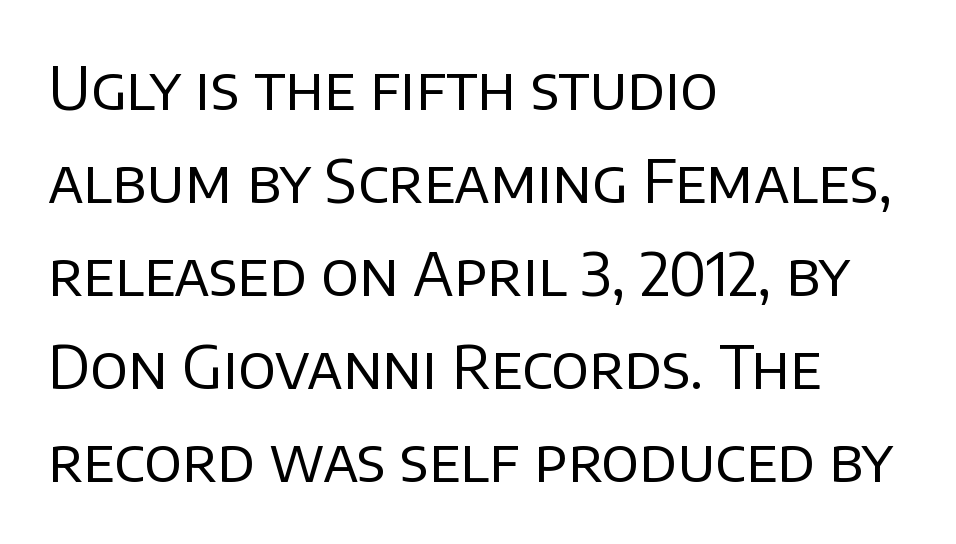
Q: Is the text bold? A: No.
Q: Is the text italic (slanted)? A: No, it is upright.
Q: Is the typeface a serif or a sans-serif typeface? A: Sans-serif.
Q: Is the text underlined? A: No.
Q: How is the paragraph aligned? A: Left-aligned.
Q: Is the spacing between letters normal or unusually wide? A: Normal.
Q: Is the spacing between lines tight, normal or loose? A: Normal.
Q: Width (condensed, normal, or wide)? A: Normal.
Q: Stroke contrast? A: Low.
Q: x-height? A: Large.
Q: Monospaced? A: No.
